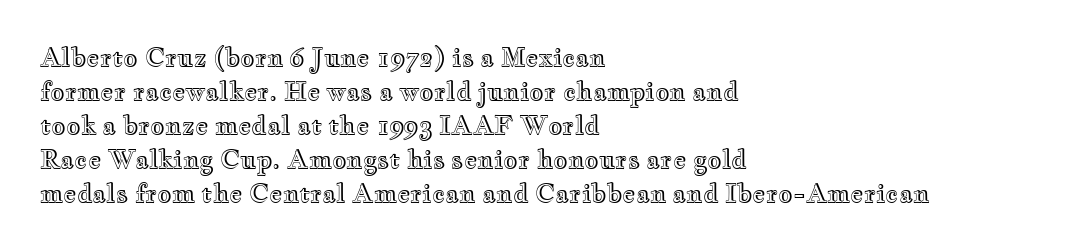
The image shows 25 px text type, upright; set left-aligned, normal line spacing (1.36x), normal letter spacing, not underlined.
